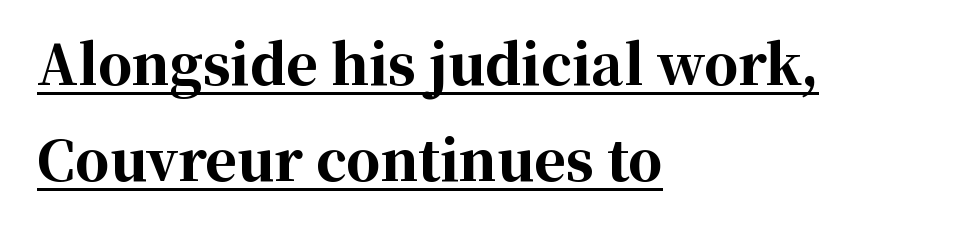
Q: Is the text bold? A: Yes.
Q: Is the text italic (slanted)? A: No, it is upright.
Q: Is the typeface a serif or a sans-serif typeface? A: Serif.
Q: Is the text underlined? A: Yes.
Q: How is the paragraph aligned? A: Left-aligned.
Q: Is the spacing between letters normal or unusually wide? A: Normal.
Q: Width (condensed, normal, or wide)? A: Normal.
Q: Stroke contrast? A: High.
Q: x-height? A: Medium.
Q: Monospaced? A: No.
